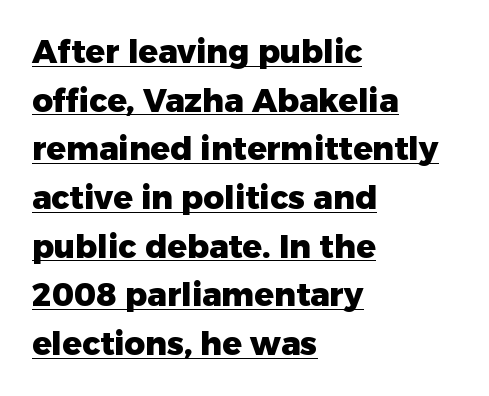
{"serif": "no", "italic": "no", "bold": "yes", "weight": "heavy", "width": "normal", "stroke_contrast": "low", "x_height": "medium", "monospaced": "no", "underline": "yes", "align": "left", "line_spacing": "normal", "line_spacing_ratio": 1.52, "letter_spacing": "normal", "letter_spacing_em": 0.0, "glyph_px": 32}
